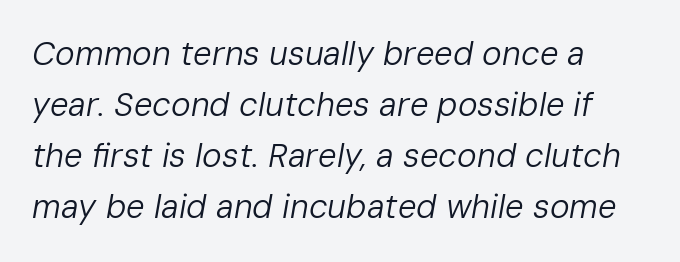
{"italic": "yes", "lean": "right", "slant_degrees": 10, "bold": "no", "weight": "regular", "width": "normal", "stroke_contrast": "low", "x_height": "medium", "monospaced": "no", "underline": "no", "align": "left", "line_spacing": "normal", "line_spacing_ratio": 1.55, "letter_spacing": "normal", "letter_spacing_em": 0.0, "glyph_px": 33}
